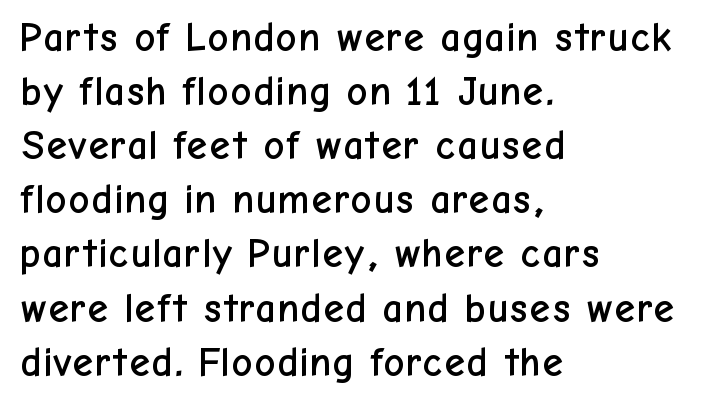
{"serif": "no", "italic": "no", "width": "normal", "stroke_contrast": "low", "x_height": "medium", "monospaced": "no", "underline": "no", "align": "left", "line_spacing": "normal", "line_spacing_ratio": 1.32, "letter_spacing": "normal", "letter_spacing_em": 0.0, "glyph_px": 41}
